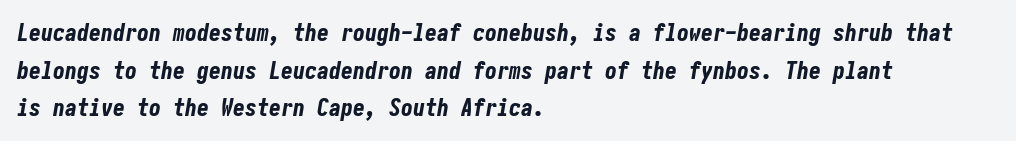
Q: Is the text bold? A: Yes.
Q: Is the text italic (slanted)? A: Yes, it leans right by about 10 degrees.
Q: Is the text underlined? A: No.
Q: How is the paragraph aligned? A: Left-aligned.
Q: Is the spacing between letters normal or unusually wide? A: Normal.
Q: Is the spacing between lines tight, normal or loose? A: Normal.
